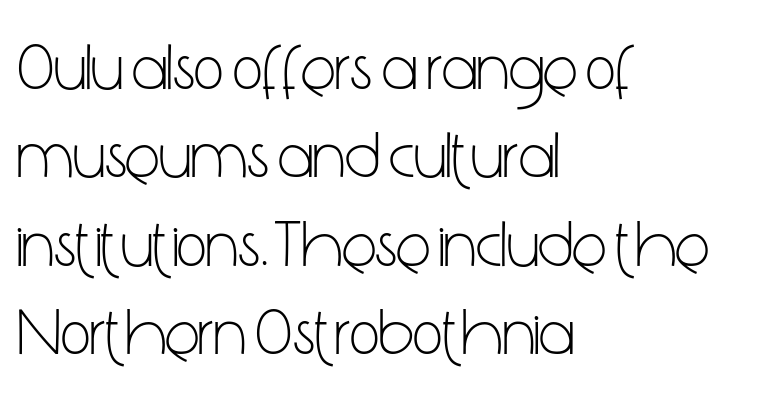
{"serif": "no", "italic": "no", "bold": "no", "weight": "light", "width": "condensed", "stroke_contrast": "low", "x_height": "medium", "monospaced": "no", "underline": "no", "align": "left", "line_spacing": "normal", "line_spacing_ratio": 1.36, "letter_spacing": "normal", "letter_spacing_em": 0.0, "glyph_px": 65}
